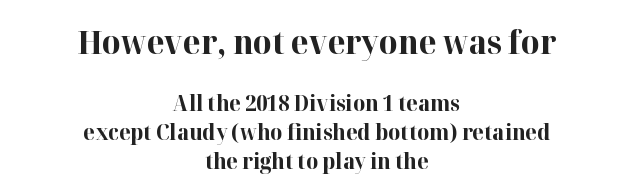
Heft: maximum for text — a bold. Reading down the column, the eye jumps a familiar distance to each next line. Compare the two chunks: the upper has the greater cap height. A centered setting, common on invitations and titles, is used for this passage.
